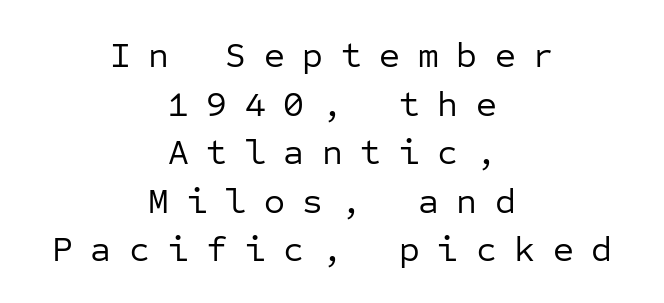
Q: Is the text bold? A: No.
Q: Is the text italic (slanted)? A: No, it is upright.
Q: Is the typeface a serif or a sans-serif typeface? A: Sans-serif.
Q: Is the text underlined? A: No.
Q: How is the paragraph aligned? A: Centered.
Q: Is the spacing between letters normal or unusually wide? A: Unusually wide.
Q: Is the spacing between lines tight, normal or loose? A: Normal.
Q: Width (condensed, normal, or wide)? A: Normal.
Q: Stroke contrast? A: Low.
Q: x-height? A: Medium.
Q: Monospaced? A: Yes.
